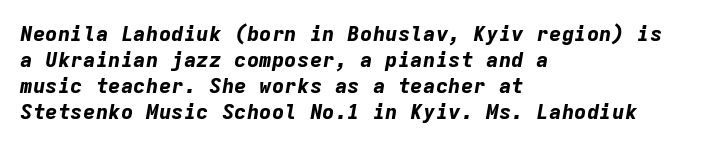
Q: Is the text bold? A: Yes.
Q: Is the text italic (slanted)? A: Yes, it leans right by about 9 degrees.
Q: Is the text underlined? A: No.
Q: How is the paragraph aligned? A: Left-aligned.
Q: Is the spacing between letters normal or unusually wide? A: Normal.
